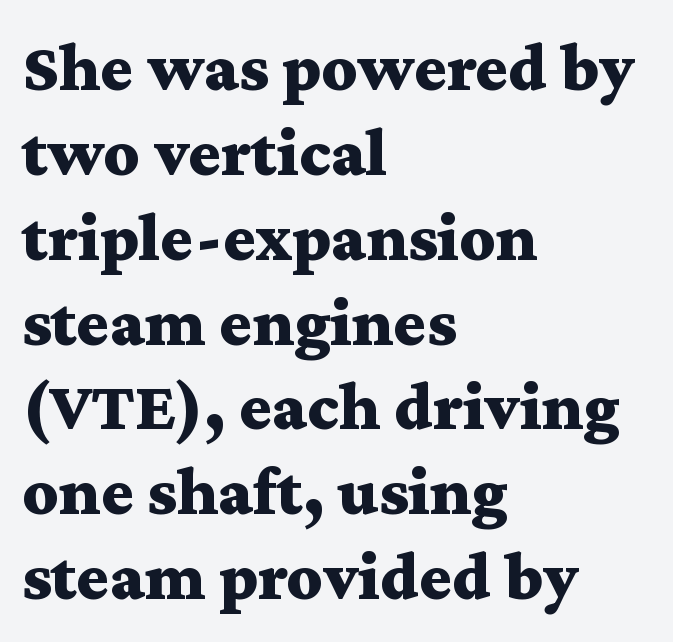
{"serif": "yes", "italic": "no", "bold": "yes", "weight": "bold", "width": "wide", "stroke_contrast": "medium", "x_height": "medium", "monospaced": "no", "underline": "no", "align": "left", "line_spacing_ratio": 1.23, "letter_spacing": "normal", "letter_spacing_em": 0.0, "glyph_px": 69}
